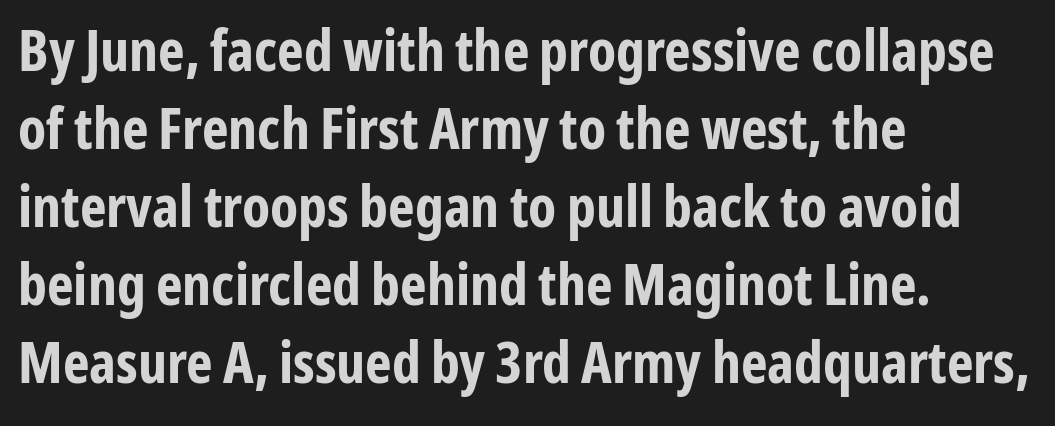
{"serif": "no", "italic": "no", "bold": "yes", "weight": "bold", "width": "condensed", "stroke_contrast": "low", "x_height": "medium", "monospaced": "no", "underline": "no", "align": "left", "line_spacing": "normal", "line_spacing_ratio": 1.37, "letter_spacing": "normal", "letter_spacing_em": 0.0, "glyph_px": 57}
